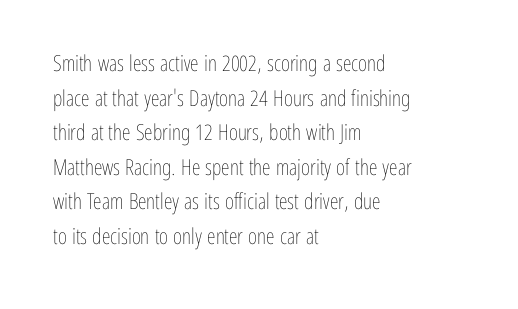
{"italic": "no", "bold": "no", "underline": "no", "align": "left", "line_spacing": "normal", "line_spacing_ratio": 1.57, "letter_spacing": "normal", "letter_spacing_em": 0.0, "glyph_px": 22}
